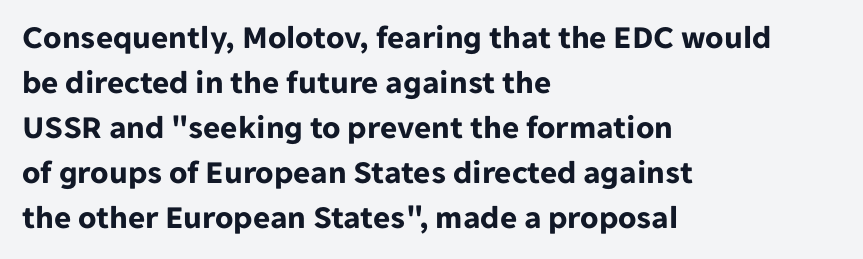
Line beginnings align vertically; line endings do not. Vertical spacing — default. Default kerning and tracking; the words read as compact shapes. Type without underlining. Unlike a traditional serif, this face leaves its strokes unadorned. Strong, thick strokes mark this as bold type.
